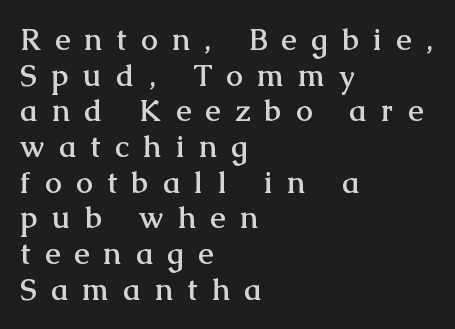
The font family rendered here belongs to the serif group. The letters are spread apart with noticeably loose tracking. Looks like regular typesetting: each glyph gets only the width it needs. Does the copy run flush right? No — it runs flush left. A clean baseline with only descenders dipping below it.
